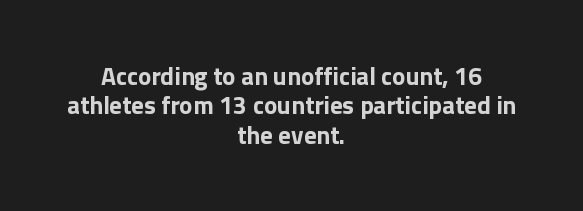
Plain, unruled lines of type. The lines in this sample share a center point and differ in where they start and stop. Rendered with straight, roman letterforms. You could call the tracking neutral — neither tight nor loose.
